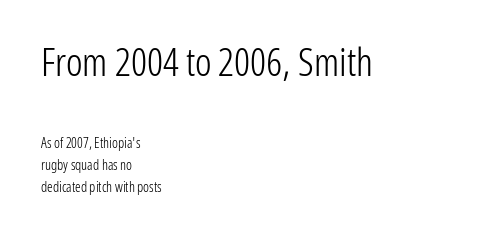
The vertical gap from one line to the next is medium. The face used here is proportionally spaced, like ordinary book or web type. Quick note: underline off. Rendered with straight, roman letterforms.
